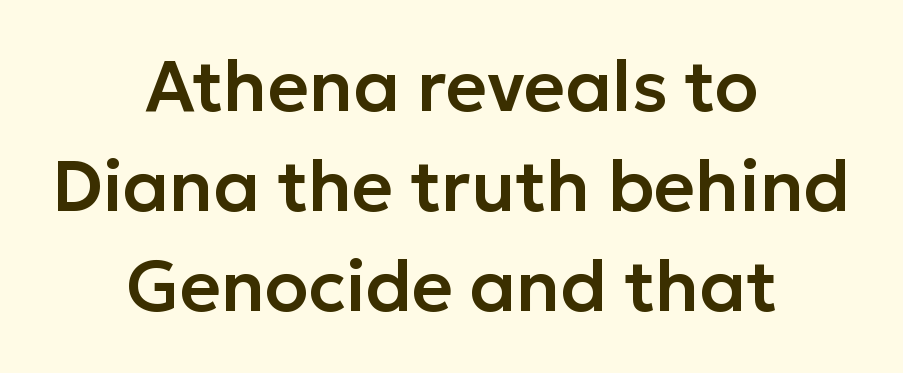
{"serif": "no", "italic": "no", "width": "normal", "stroke_contrast": "low", "x_height": "medium", "monospaced": "no", "underline": "no", "align": "center", "line_spacing": "normal", "line_spacing_ratio": 1.41, "letter_spacing": "normal", "letter_spacing_em": 0.0, "glyph_px": 71}
